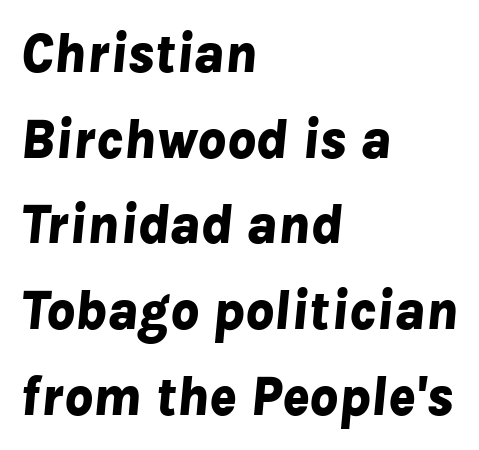
The image shows 56 px bold type, italic (leaning right); set left-aligned, normal line spacing (1.53x), normal letter spacing, not underlined; low stroke contrast and a medium x-height.
